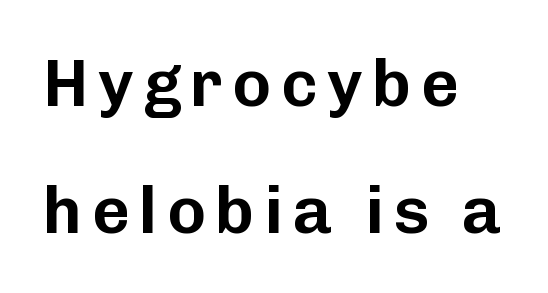
{"serif": "no", "italic": "no", "width": "normal", "stroke_contrast": "low", "x_height": "medium", "monospaced": "no", "underline": "no", "line_spacing": "loose", "line_spacing_ratio": 1.92, "glyph_px": 66}
